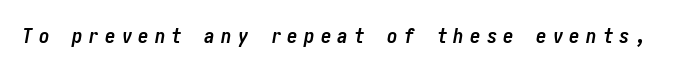
Weight check: bold — yes, fully. A bare baseline throughout the passage. Caption: expanded tracking, letters set apart. This sample uses an oblique cut, with every glyph tilted off the vertical.
